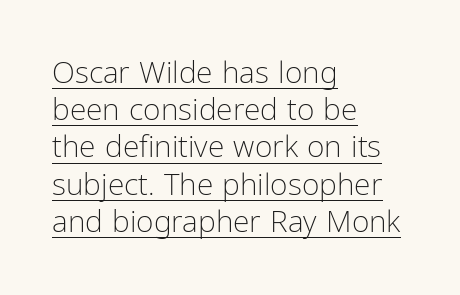
Q: Is the text bold? A: No.
Q: Is the text italic (slanted)? A: No, it is upright.
Q: Is the typeface a serif or a sans-serif typeface? A: Sans-serif.
Q: Is the text underlined? A: Yes.
Q: How is the paragraph aligned? A: Left-aligned.
Q: Is the spacing between letters normal or unusually wide? A: Normal.
Q: Width (condensed, normal, or wide)? A: Condensed.
Q: Stroke contrast? A: Low.
Q: x-height? A: Medium.
Q: Monospaced? A: No.
